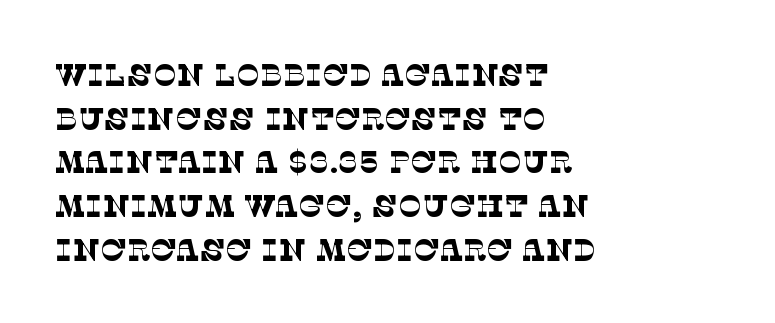
The image shows 31 px thin serif type; set left-aligned, normal line spacing (1.41x), normal letter spacing, not underlined; low stroke contrast and a large x-height.
